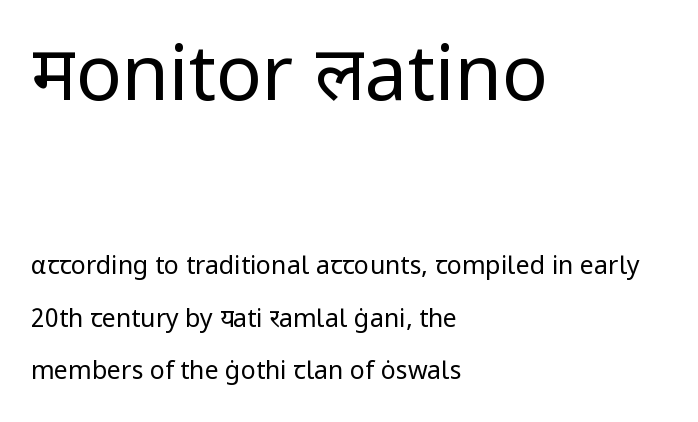
Q: Is the text bold? A: No.
Q: Is the text italic (slanted)? A: No, it is upright.
Q: Is the typeface a serif or a sans-serif typeface? A: Sans-serif.
Q: Is the text underlined? A: No.
Q: How is the paragraph aligned? A: Left-aligned.
Q: Is the spacing between letters normal or unusually wide? A: Normal.
Q: Is the spacing between lines tight, normal or loose? A: Loose.
Q: Which block of text is set in a larger size, the first (top) or the second (bottom)? A: The first (top) one.
Q: Width (condensed, normal, or wide)? A: Normal.
Q: Stroke contrast? A: Low.
Q: x-height? A: Medium.
Q: Monospaced? A: No.
